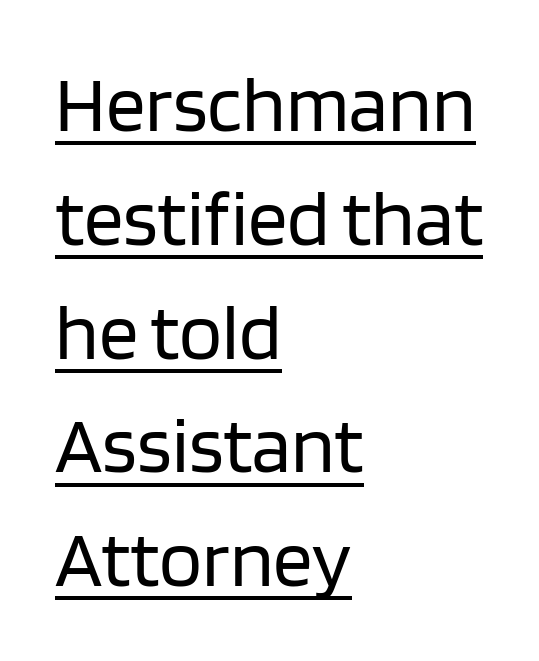
{"serif": "no", "italic": "no", "bold": "no", "weight": "regular", "width": "normal", "stroke_contrast": "low", "x_height": "large", "monospaced": "no", "underline": "yes", "align": "left", "line_spacing": "normal", "line_spacing_ratio": 1.44, "letter_spacing": "normal", "letter_spacing_em": 0.0, "glyph_px": 79}
